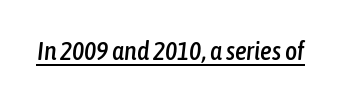
Characters are canted at an angle relative to the baseline's perpendicular. The gaps between neighbouring characters are ordinary and unremarkable. The string is rendered with underlining switched on.
